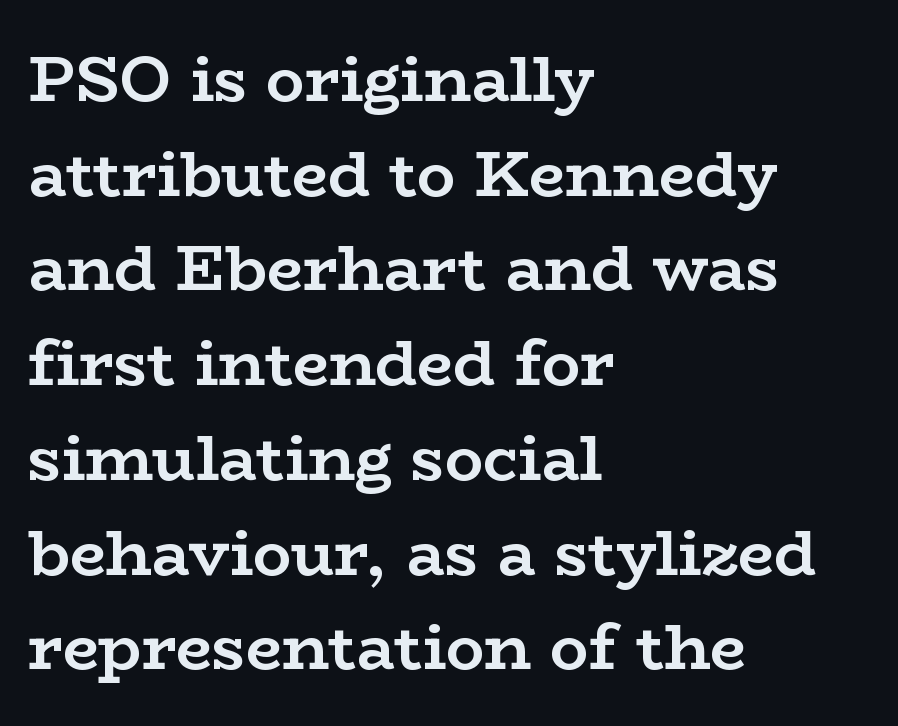
{"serif": "yes", "italic": "no", "bold": "yes", "weight": "semibold", "width": "wide", "stroke_contrast": "low", "x_height": "medium", "monospaced": "no", "underline": "no", "align": "left", "line_spacing": "normal", "line_spacing_ratio": 1.48, "letter_spacing": "normal", "letter_spacing_em": 0.0, "glyph_px": 64}
